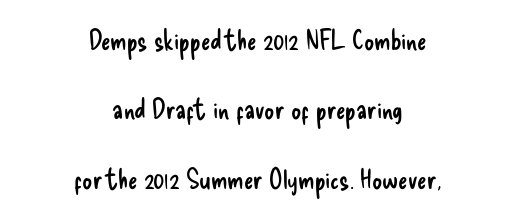
{"serif": "no", "italic": "no", "bold": "no", "weight": "regular", "width": "condensed", "stroke_contrast": "low", "x_height": "small", "monospaced": "no", "underline": "no", "align": "center", "line_spacing": "loose", "line_spacing_ratio": 2.48, "letter_spacing": "normal", "letter_spacing_em": 0.0, "glyph_px": 28}
